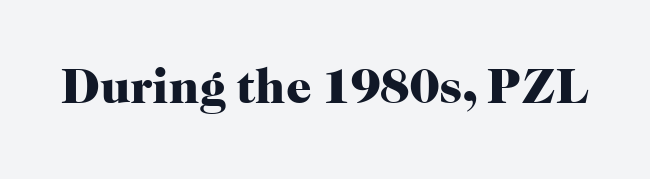
Q: Is the text bold? A: Yes.
Q: Is the text italic (slanted)? A: No, it is upright.
Q: Is the typeface a serif or a sans-serif typeface? A: Serif.
Q: Is the text underlined? A: No.
Q: Is the spacing between letters normal or unusually wide? A: Normal.
Q: Width (condensed, normal, or wide)? A: Normal.
Q: Stroke contrast? A: High.
Q: x-height? A: Medium.
Q: Monospaced? A: No.
